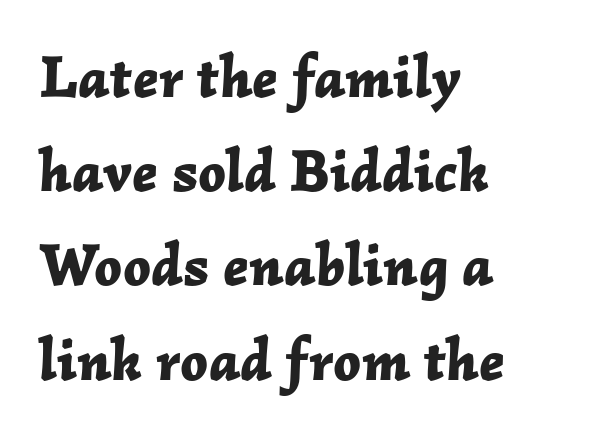
Q: Is the text bold? A: Yes.
Q: Is the text italic (slanted)? A: Yes, it leans right by about 2 degrees.
Q: Is the text underlined? A: No.
Q: How is the paragraph aligned? A: Left-aligned.
Q: Is the spacing between letters normal or unusually wide? A: Normal.
Q: Is the spacing between lines tight, normal or loose? A: Normal.
Q: Width (condensed, normal, or wide)? A: Normal.
Q: Stroke contrast? A: Low.
Q: x-height? A: Medium.
Q: Monospaced? A: No.
